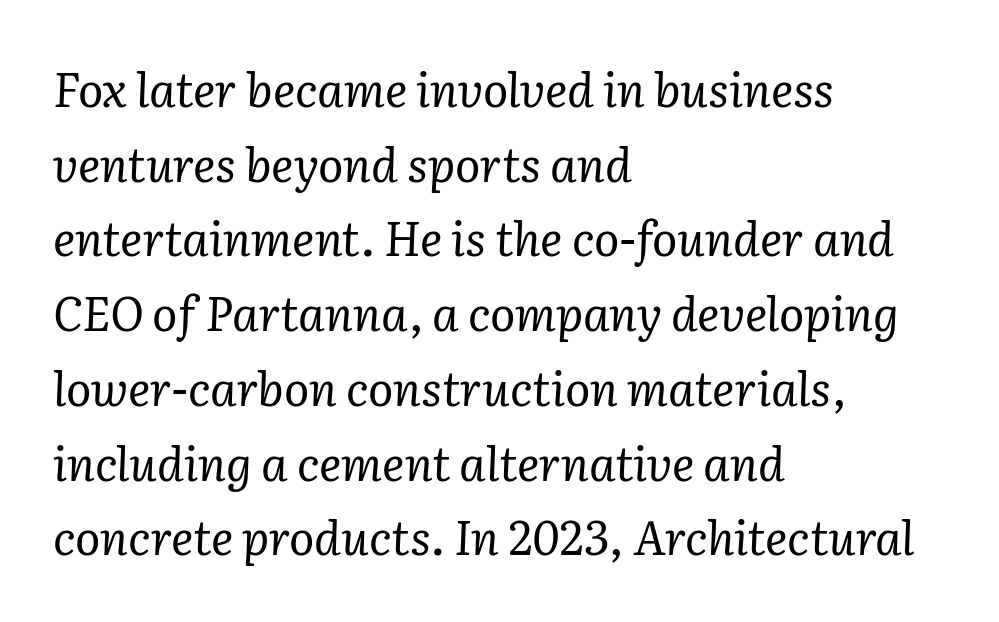
{"serif": "yes", "italic": "yes", "lean": "right", "slant_degrees": 2, "bold": "no", "weight": "regular", "width": "normal", "stroke_contrast": "low", "x_height": "medium", "monospaced": "no", "underline": "no", "align": "left", "line_spacing": "normal", "line_spacing_ratio": 1.59, "letter_spacing": "normal", "letter_spacing_em": 0.0, "glyph_px": 47}
